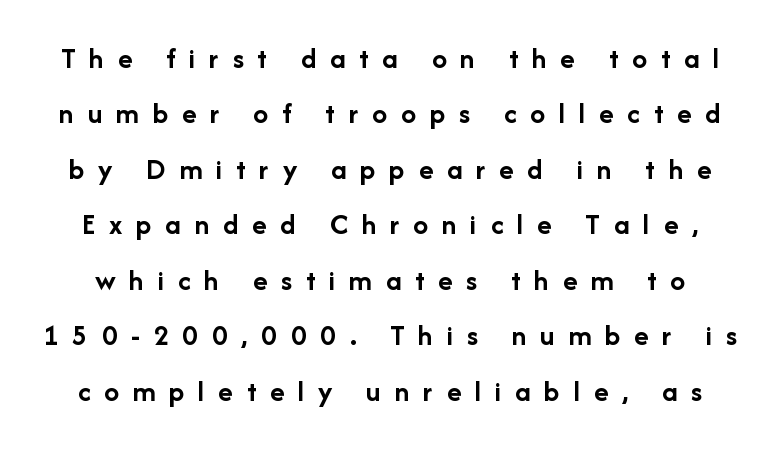
The image shows 30 px semibold sans-serif type, upright; set line spacing 1.85x, unusually wide letter spacing (+0.46 em), not underlined; low stroke contrast and a medium x-height.
